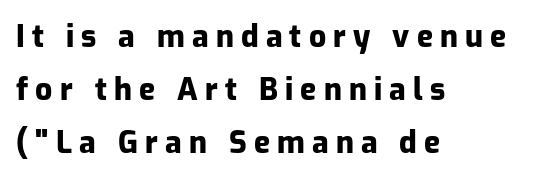
{"serif": "no", "italic": "no", "bold": "yes", "weight": "heavy", "width": "normal", "stroke_contrast": "low", "x_height": "medium", "monospaced": "no", "underline": "no", "align": "left", "line_spacing_ratio": 1.76, "letter_spacing": "wide", "letter_spacing_em": 0.24, "glyph_px": 30}
